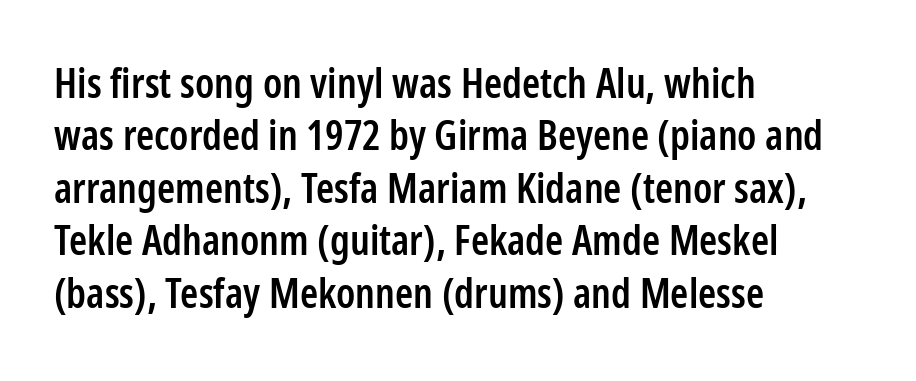
{"serif": "no", "italic": "no", "bold": "semi", "weight": "semibold", "width": "condensed", "stroke_contrast": "low", "x_height": "medium", "monospaced": "no", "underline": "no", "align": "left", "line_spacing": "normal", "line_spacing_ratio": 1.28, "letter_spacing": "normal", "letter_spacing_em": 0.0, "glyph_px": 41}
